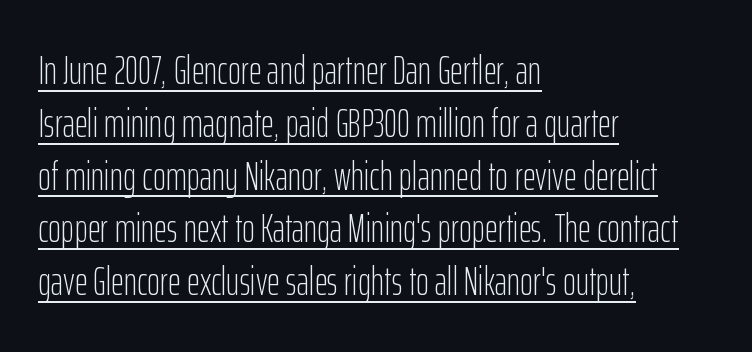
Q: Is the text bold? A: No.
Q: Is the text italic (slanted)? A: No, it is upright.
Q: Is the typeface a serif or a sans-serif typeface? A: Sans-serif.
Q: Is the text underlined? A: Yes.
Q: How is the paragraph aligned? A: Left-aligned.
Q: Is the spacing between letters normal or unusually wide? A: Normal.
Q: Is the spacing between lines tight, normal or loose? A: Normal.
Q: Width (condensed, normal, or wide)? A: Condensed.
Q: Stroke contrast? A: Low.
Q: x-height? A: Medium.
Q: Monospaced? A: No.
